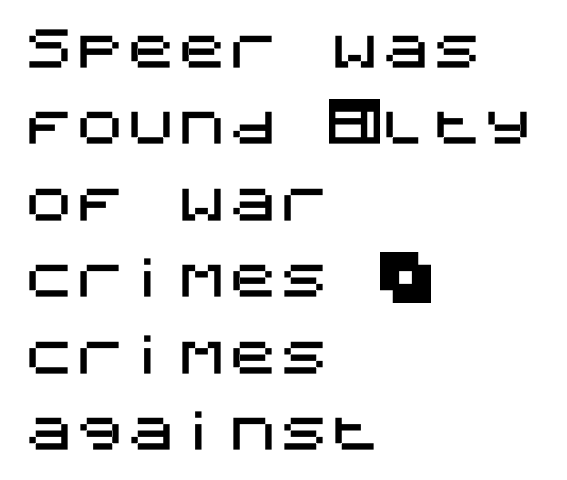
{"serif": "no", "italic": "no", "width": "normal", "stroke_contrast": "medium", "x_height": "large", "underline": "no", "align": "left", "line_spacing": "normal", "line_spacing_ratio": 1.5, "letter_spacing": "normal", "letter_spacing_em": 0.0, "glyph_px": 51}
